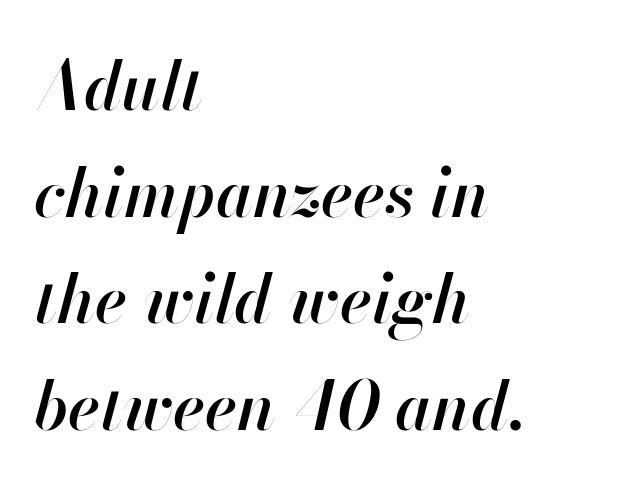
The image shows 67 px semibold type, italic (leaning right); set left-aligned, normal line spacing (1.59x), normal letter spacing, not underlined; high stroke contrast and a small x-height.
